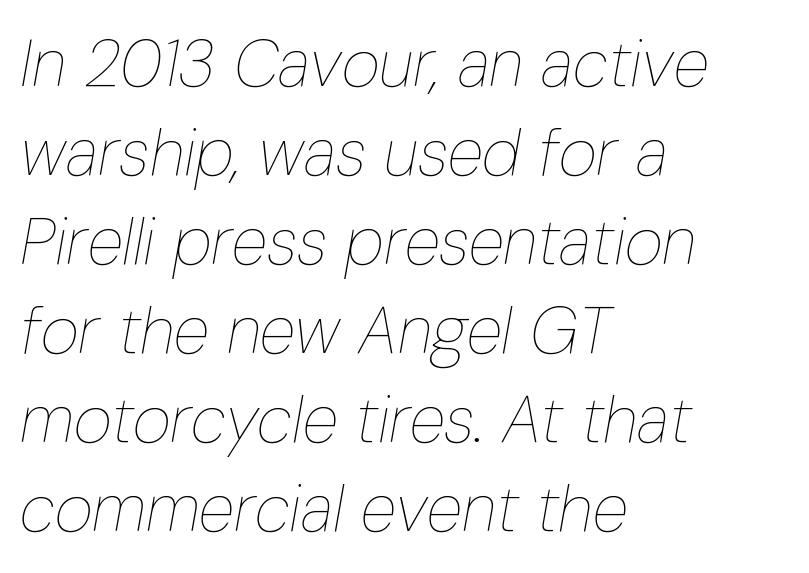
Think standard paragraph weight, or any step lighter than that. When letters slant like this, we call the style italic. Letter spacing: default. Compared with a centered layout, this one pins lines to the left instead. The letters advance in unequal steps, a hallmark of proportional type.
